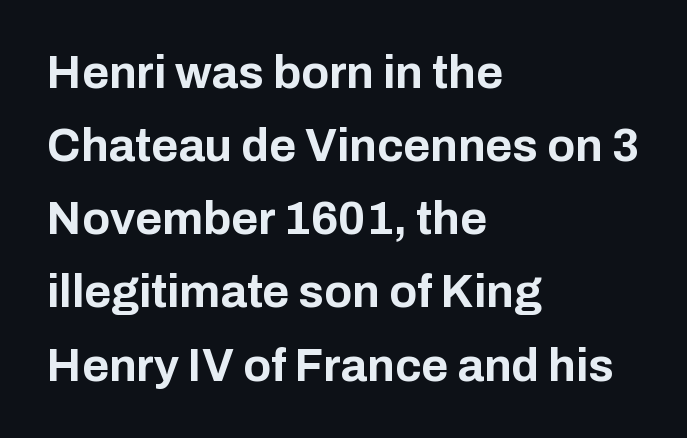
The image shows 46 px bold sans-serif type, upright; set left-aligned, normal line spacing (1.59x), normal letter spacing, not underlined; low stroke contrast and a medium x-height.
